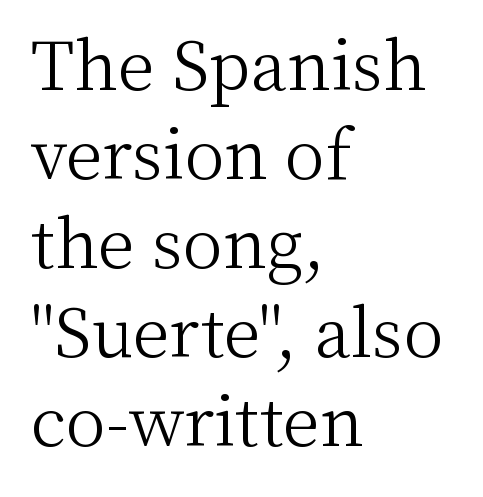
The image shows 67 px light serif type, upright; set left-aligned, normal line spacing (1.33x), normal letter spacing, not underlined; medium stroke contrast and a medium x-height.
